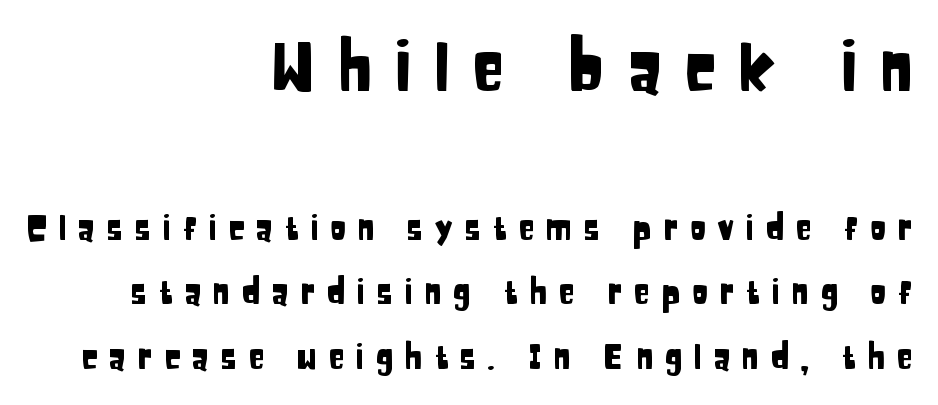
The image shows 67 px condensed sans-serif type, upright; set right-aligned, loose line spacing (1.9x), unusually wide letter spacing (+0.32 em), not underlined; the first (top) block is 1.97x larger; low stroke contrast and a large x-height.
